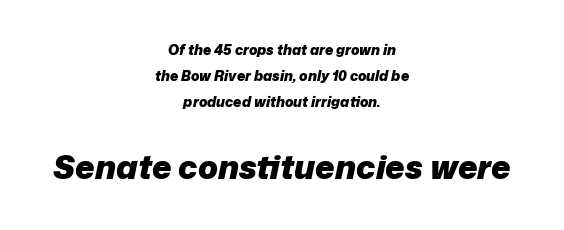
{"italic": "yes", "lean": "right", "slant_degrees": 12, "bold": "yes", "weight": "heavy", "width": "normal", "stroke_contrast": "low", "x_height": "medium", "monospaced": "no", "underline": "no", "align": "center", "line_spacing_ratio": 1.85, "letter_spacing": "normal", "letter_spacing_em": 0.0, "larger_block": "second", "size_ratio": 2.36, "glyph_px": 33}
